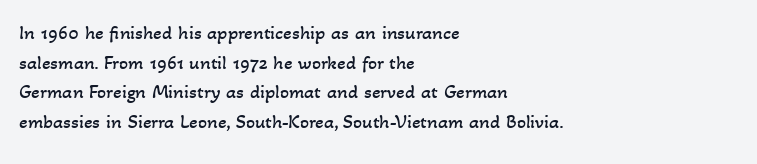
Q: Is the text bold? A: No.
Q: Is the text underlined? A: No.
Q: How is the paragraph aligned? A: Left-aligned.
Q: Is the spacing between letters normal or unusually wide? A: Normal.
Q: Is the spacing between lines tight, normal or loose? A: Normal.
